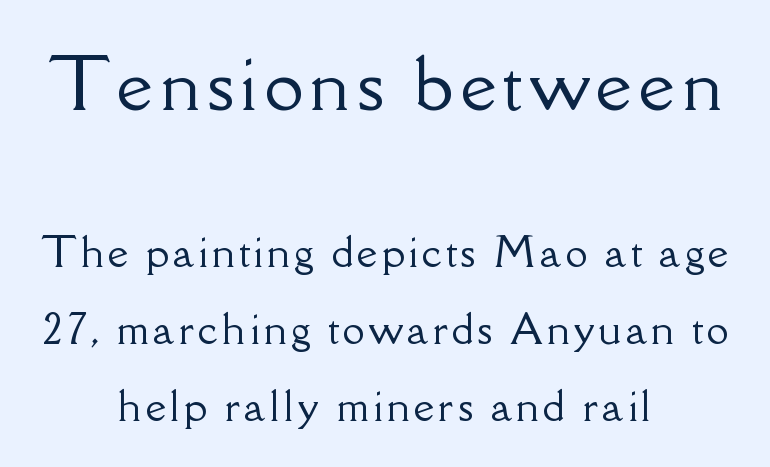
Q: Is the text italic (slanted)? A: No, it is upright.
Q: Is the typeface a serif or a sans-serif typeface? A: Serif.
Q: Is the text underlined? A: No.
Q: How is the paragraph aligned? A: Centered.
Q: Is the spacing between lines tight, normal or loose? A: Loose.
Q: Which block of text is set in a larger size, the first (top) or the second (bottom)? A: The first (top) one.
Q: Width (condensed, normal, or wide)? A: Normal.
Q: Stroke contrast? A: Low.
Q: x-height? A: Small.
Q: Monospaced? A: No.
